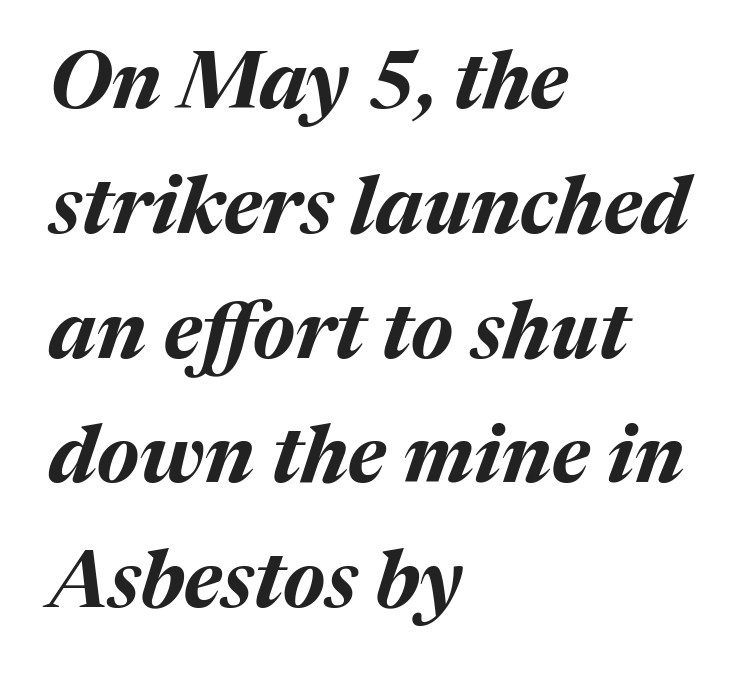
The image shows 80 px bold type, italic (leaning right); set left-aligned, normal line spacing (1.56x), normal letter spacing, not underlined; medium stroke contrast and a medium x-height.
